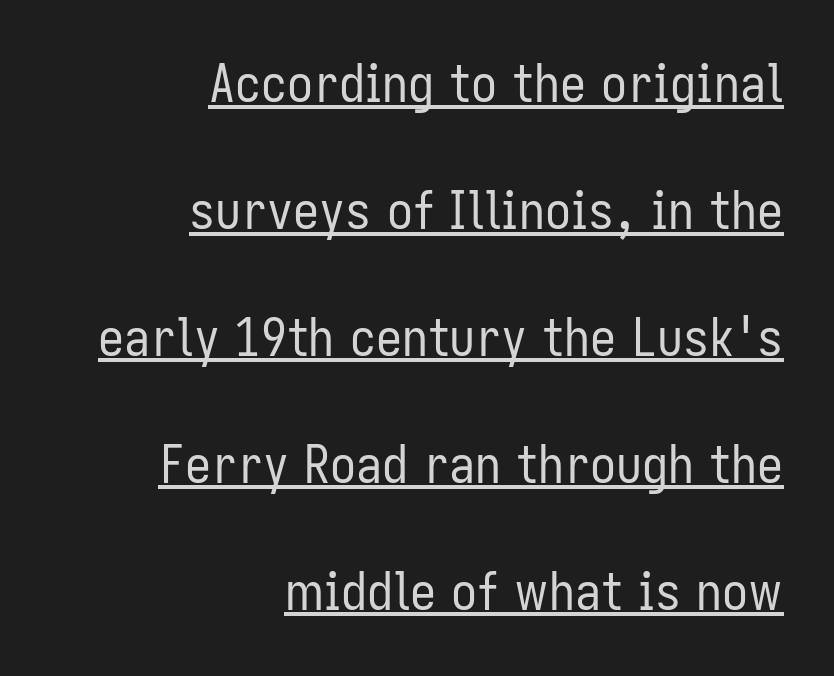
Q: Is the text bold? A: No.
Q: Is the text italic (slanted)? A: No, it is upright.
Q: Is the typeface a serif or a sans-serif typeface? A: Sans-serif.
Q: Is the text underlined? A: Yes.
Q: How is the paragraph aligned? A: Right-aligned.
Q: Is the spacing between letters normal or unusually wide? A: Normal.
Q: Is the spacing between lines tight, normal or loose? A: Loose.
Q: Width (condensed, normal, or wide)? A: Condensed.
Q: Stroke contrast? A: Low.
Q: x-height? A: Medium.
Q: Monospaced? A: No.
